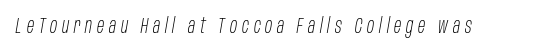
Weight: in the light-to-regular range. The letters are spread apart with noticeably loose tracking. Posture: slanted. Anything drawn beneath the words? Only blank space.
